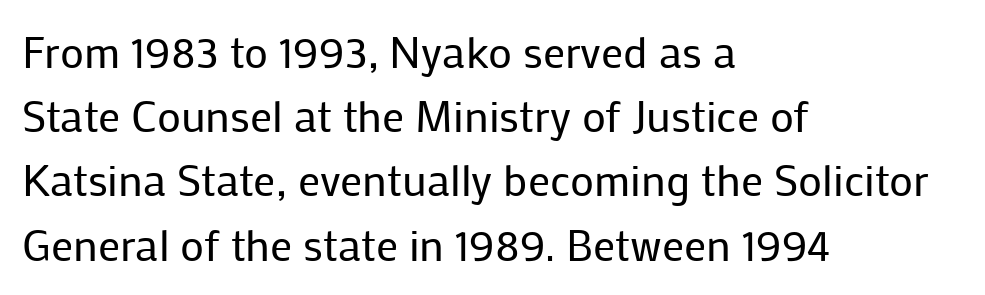
Is the type heavy? It reads as light-to-regular instead. Clear beneath every line of the passage. Caption: standard tracking, unaltered. The letters stand upright; this is a roman face.
